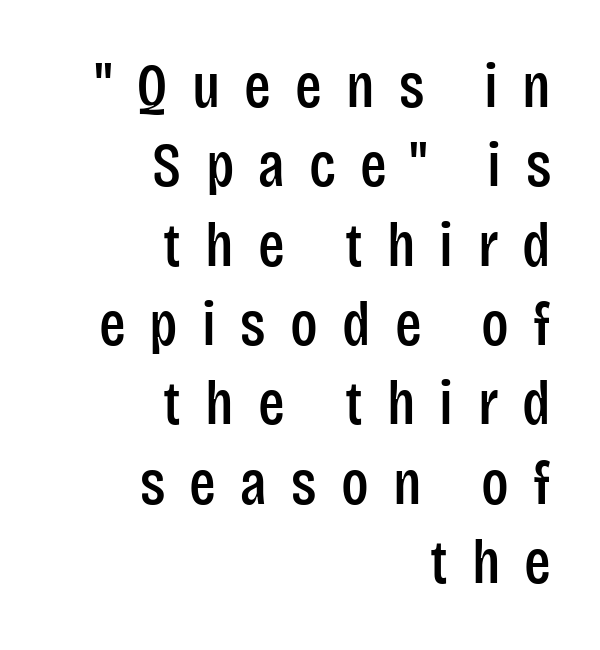
The image shows 62 px condensed sans-serif type, upright; set right-aligned, normal line spacing (1.28x), unusually wide letter spacing (+0.39 em), not underlined; low stroke contrast and a large x-height.
